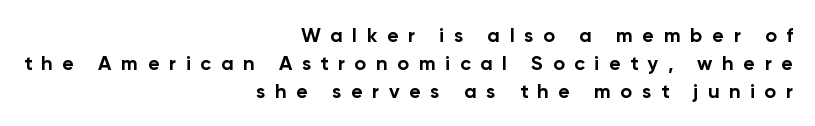
{"italic": "no", "bold": "yes", "underline": "no", "align": "right", "line_spacing": "normal", "line_spacing_ratio": 1.4, "letter_spacing": "wide", "letter_spacing_em": 0.48, "glyph_px": 20}
